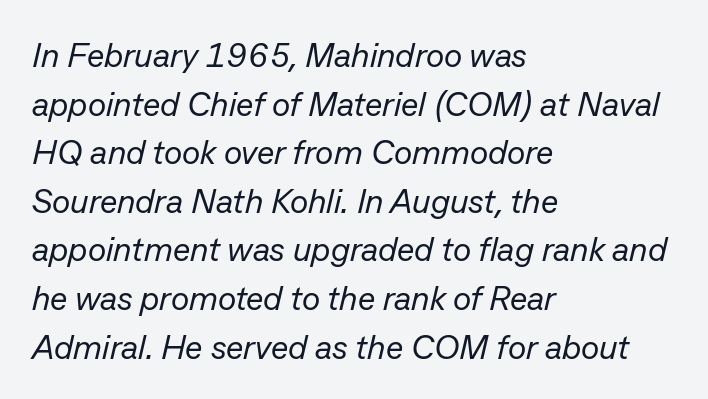
Slant detected: the letters are inclined. The gap between lines stays unmarked. Compared with a centered layout, this one pins lines to the left instead. Letters have the restrained weight of plain body copy at most. Varying glyph widths throughout — classic text-font behaviour. Honestly, the row spacing looks completely unremarkable.
